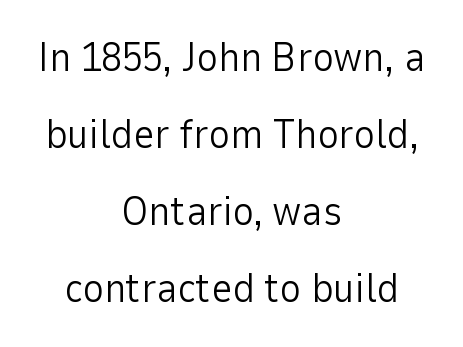
Q: Is the text bold? A: No.
Q: Is the text italic (slanted)? A: No, it is upright.
Q: Is the typeface a serif or a sans-serif typeface? A: Sans-serif.
Q: Is the text underlined? A: No.
Q: How is the paragraph aligned? A: Centered.
Q: Is the spacing between letters normal or unusually wide? A: Normal.
Q: Width (condensed, normal, or wide)? A: Normal.
Q: Stroke contrast? A: Low.
Q: x-height? A: Medium.
Q: Monospaced? A: No.
